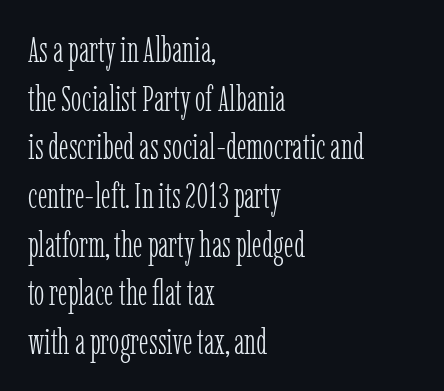
You can tell from the footed stems that serif type was used. The letters advance in unequal steps, a hallmark of proportional type. The rows are spaced the way most documents space them. Letters have the restrained weight of plain body copy at most. Each row of text sits above clean, open space. The paragraph shown leans on its left margin.
